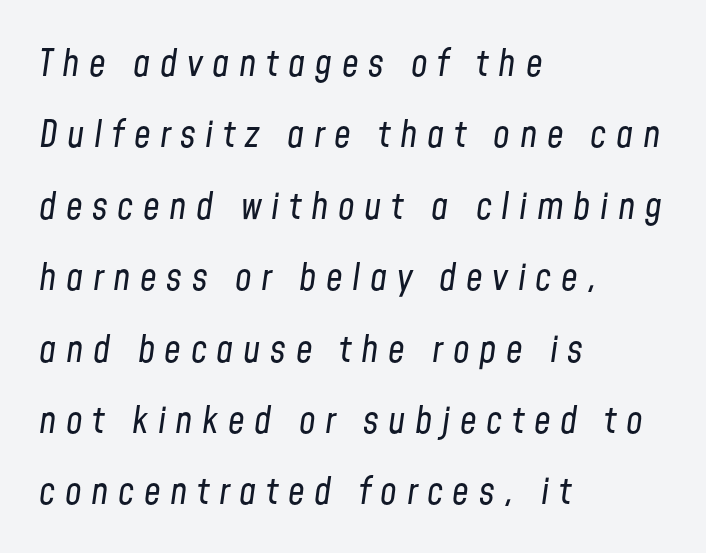
Q: Is the text bold? A: No.
Q: Is the text italic (slanted)? A: Yes, it leans right by about 8 degrees.
Q: Is the text underlined? A: No.
Q: How is the paragraph aligned? A: Left-aligned.
Q: Is the spacing between letters normal or unusually wide? A: Unusually wide.
Q: Is the spacing between lines tight, normal or loose? A: Loose.
Q: Width (condensed, normal, or wide)? A: Condensed.
Q: Stroke contrast? A: Low.
Q: x-height? A: Medium.
Q: Monospaced? A: No.
